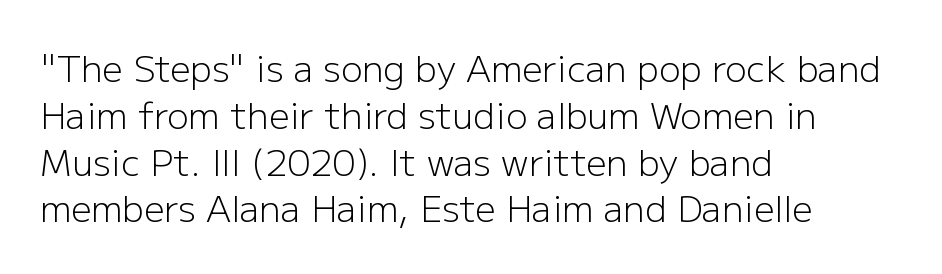
The image shows 36 px light sans-serif type, upright; set left-aligned, normal line spacing (1.3x), normal letter spacing, not underlined; low stroke contrast and a medium x-height.
